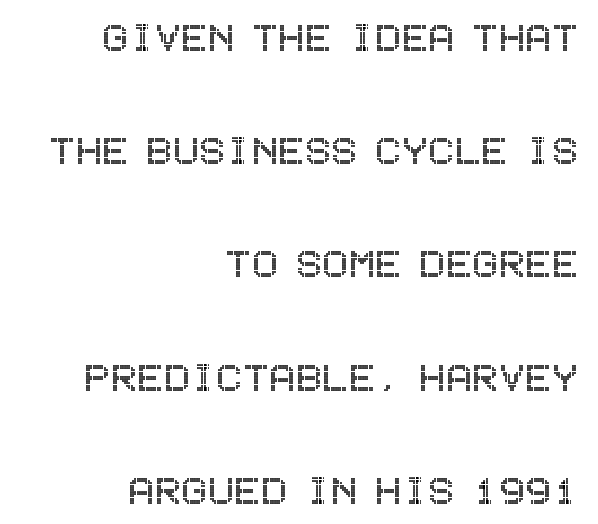
Caption: multi-line text, flush right, ragged left. When letters stand straight like this, we call the style roman or upright. Honestly, the rows look like they've been pulled way apart. A typesetter would call this zero additional tracking. No word sits above an underline.
